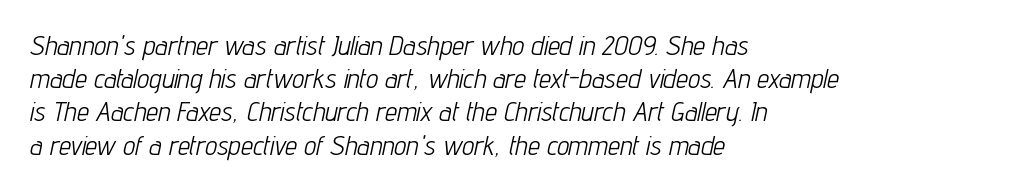
The specimen reads as italic at a glance. How are the letters spaced? Ordinarily, with no added tracking. Compared with a centered layout, this one pins lines to the left instead. Stem width sits at or under what a default text font uses. The words here are not underlined.
